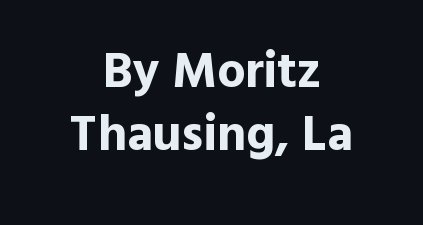
{"serif": "no", "italic": "no", "bold": "yes", "weight": "bold", "width": "normal", "x_height": "medium", "monospaced": "no", "underline": "no", "align": "center", "line_spacing": "normal", "line_spacing_ratio": 1.27, "letter_spacing": "normal", "letter_spacing_em": 0.0, "glyph_px": 50}
